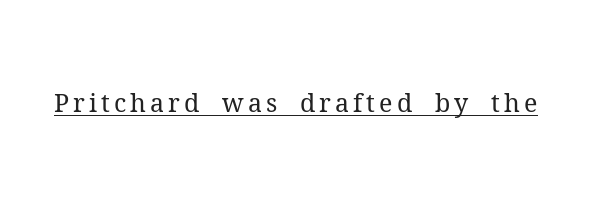
Q: Is the text bold? A: No.
Q: Is the text italic (slanted)? A: No, it is upright.
Q: Is the text underlined? A: Yes.
